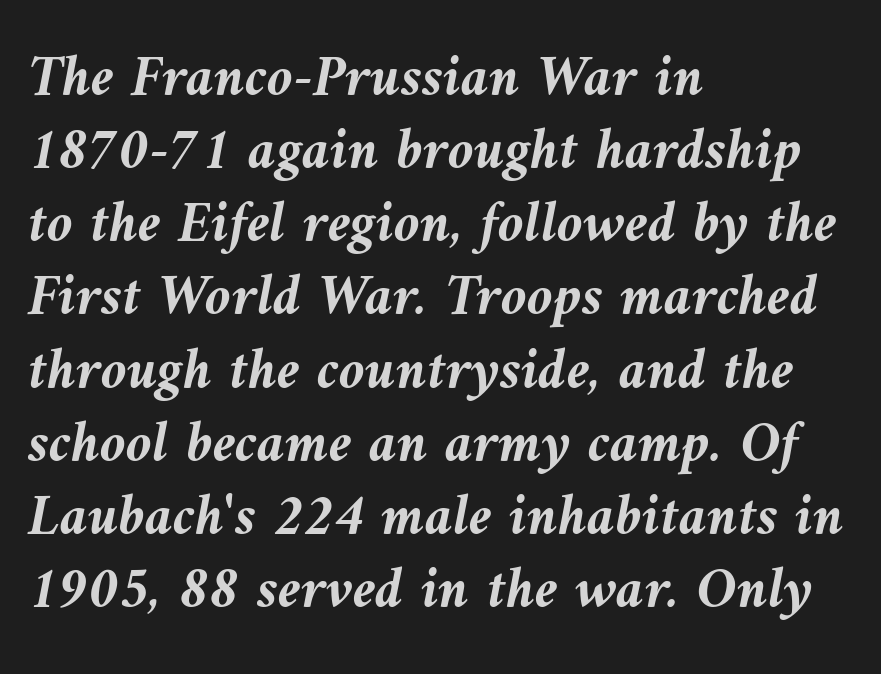
The image shows 59 px semibold type, italic (leaning left); set left-aligned, line spacing 1.24x, normal letter spacing, not underlined; medium stroke contrast and a medium x-height.
